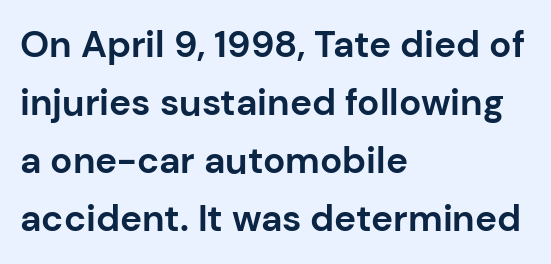
Q: Is the text bold? A: Yes.
Q: Is the text italic (slanted)? A: No, it is upright.
Q: Is the typeface a serif or a sans-serif typeface? A: Sans-serif.
Q: Is the text underlined? A: No.
Q: How is the paragraph aligned? A: Left-aligned.
Q: Is the spacing between letters normal or unusually wide? A: Normal.
Q: Is the spacing between lines tight, normal or loose? A: Normal.
Q: Width (condensed, normal, or wide)? A: Normal.
Q: Stroke contrast? A: Low.
Q: x-height? A: Medium.
Q: Monospaced? A: No.
